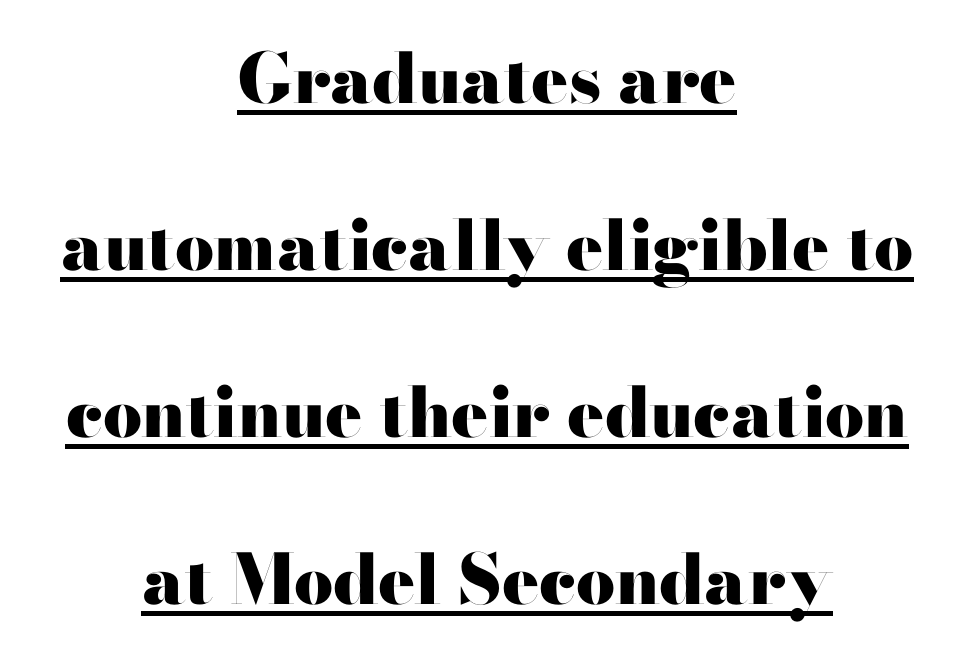
Q: Is the text bold? A: Yes.
Q: Is the text italic (slanted)? A: No, it is upright.
Q: Is the typeface a serif or a sans-serif typeface? A: Sans-serif.
Q: Is the text underlined? A: Yes.
Q: How is the paragraph aligned? A: Centered.
Q: Is the spacing between letters normal or unusually wide? A: Normal.
Q: Is the spacing between lines tight, normal or loose? A: Loose.
Q: Width (condensed, normal, or wide)? A: Wide.
Q: Stroke contrast? A: High.
Q: x-height? A: Small.
Q: Monospaced? A: No.
